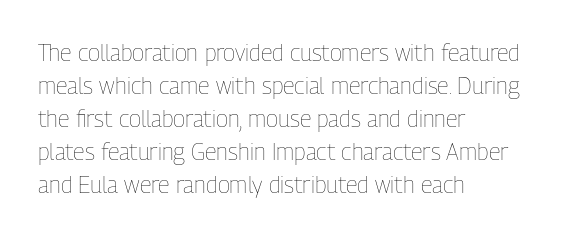
{"italic": "no", "bold": "no", "underline": "no", "align": "left", "line_spacing": "normal", "line_spacing_ratio": 1.44, "letter_spacing": "normal", "letter_spacing_em": 0.0, "glyph_px": 23}
